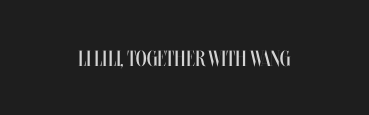
The space directly below the letters is spotless. Quick note: not italic, upright. The line texture is even and compact thanks to regular tracking. These glyphs show unthickened strokes, regular width or finer.
